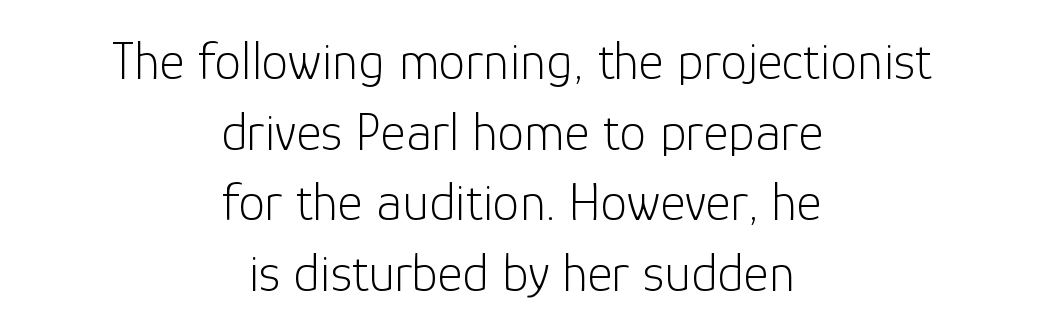
{"serif": "no", "italic": "no", "bold": "no", "weight": "light", "width": "normal", "stroke_contrast": "low", "x_height": "medium", "monospaced": "no", "underline": "no", "align": "center", "line_spacing": "normal", "line_spacing_ratio": 1.31, "letter_spacing": "normal", "letter_spacing_em": 0.0, "glyph_px": 54}
